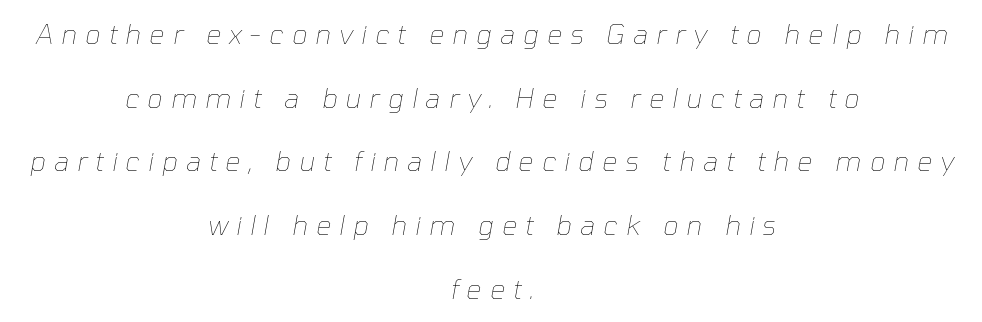
{"italic": "yes", "lean": "right", "slant_degrees": 10, "bold": "no", "underline": "no", "align": "center", "line_spacing": "loose", "line_spacing_ratio": 2.36, "letter_spacing": "wide", "letter_spacing_em": 0.3, "glyph_px": 27}
